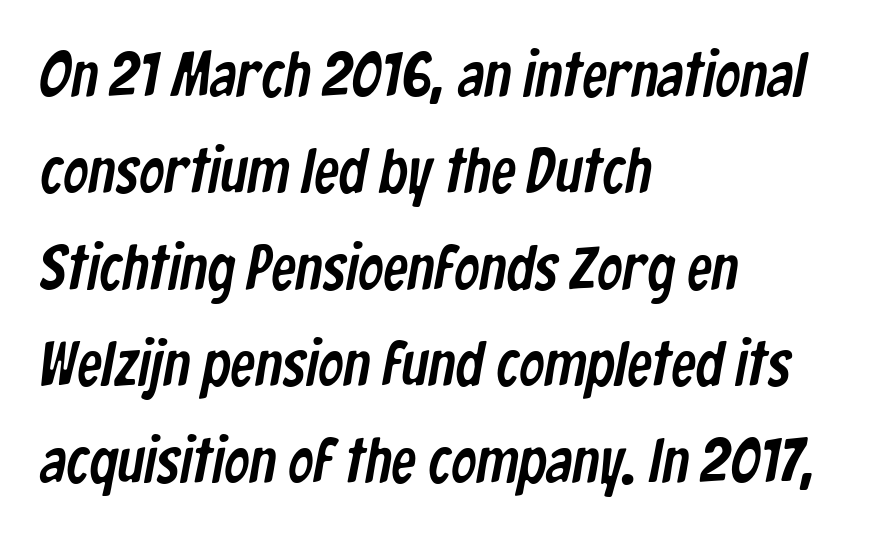
{"serif": "no", "width": "condensed", "stroke_contrast": "low", "x_height": "medium", "monospaced": "no", "underline": "no", "align": "left", "line_spacing": "normal", "line_spacing_ratio": 1.53, "letter_spacing": "normal", "letter_spacing_em": 0.0, "glyph_px": 63}
